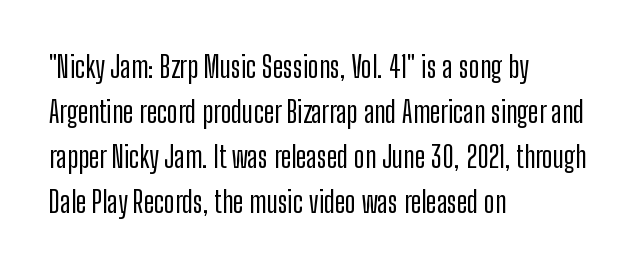
{"serif": "no", "italic": "no", "width": "condensed", "stroke_contrast": "low", "x_height": "medium", "monospaced": "no", "underline": "no", "align": "left", "line_spacing": "normal", "line_spacing_ratio": 1.55, "letter_spacing": "normal", "letter_spacing_em": 0.0, "glyph_px": 29}
